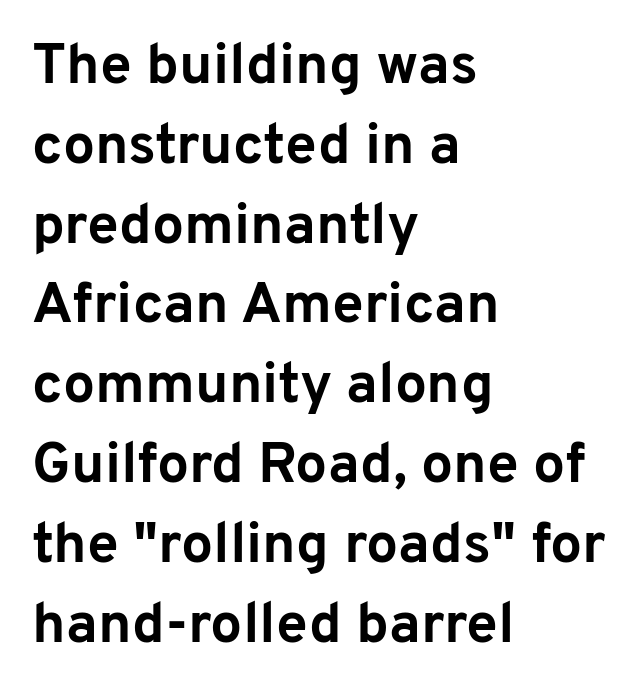
Horizontal alignment here is leftward, the default for most running prose. The letters stand straight up with perfectly vertical stems. The strip under each line holds only bare page. The horizontal fit of the characters is conventional and even. Chunky letters — that's bold for sure.
